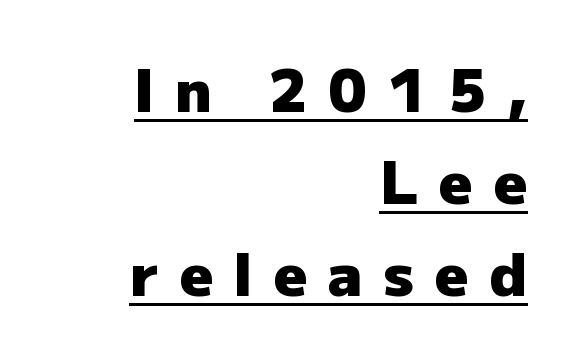
Q: Is the text bold? A: Yes.
Q: Is the text italic (slanted)? A: No, it is upright.
Q: Is the typeface a serif or a sans-serif typeface? A: Sans-serif.
Q: Is the text underlined? A: Yes.
Q: How is the paragraph aligned? A: Right-aligned.
Q: Is the spacing between letters normal or unusually wide? A: Unusually wide.
Q: Is the spacing between lines tight, normal or loose? A: Normal.
Q: Width (condensed, normal, or wide)? A: Normal.
Q: Stroke contrast? A: Low.
Q: x-height? A: Medium.
Q: Monospaced? A: No.
